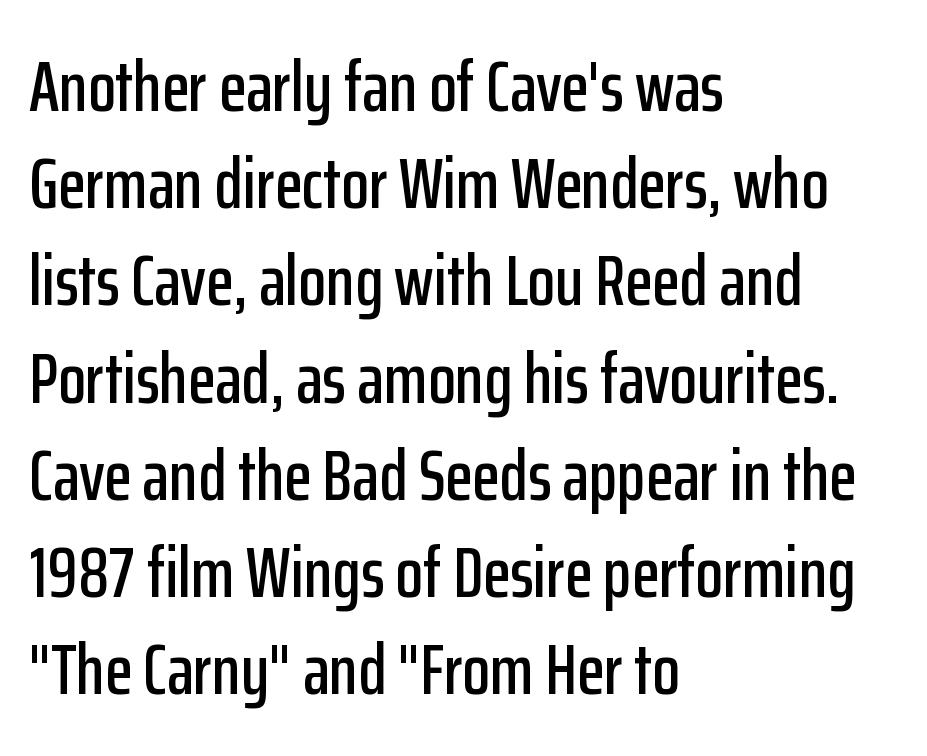
The image shows 72 px condensed sans-serif type, upright; set left-aligned, normal line spacing (1.35x), normal letter spacing, not underlined; low stroke contrast and a medium x-height.
